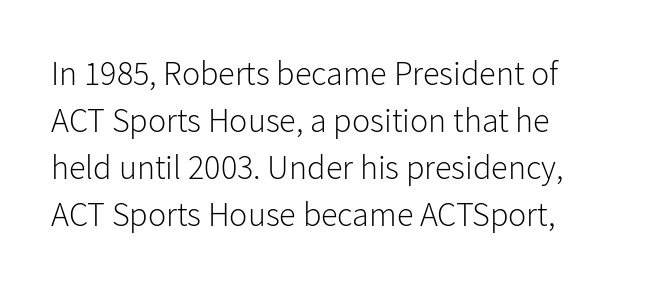
Q: Is the text bold? A: No.
Q: Is the text italic (slanted)? A: No, it is upright.
Q: Is the typeface a serif or a sans-serif typeface? A: Sans-serif.
Q: Is the text underlined? A: No.
Q: Is the spacing between letters normal or unusually wide? A: Normal.
Q: Is the spacing between lines tight, normal or loose? A: Normal.
Q: Width (condensed, normal, or wide)? A: Normal.
Q: Stroke contrast? A: Low.
Q: x-height? A: Medium.
Q: Monospaced? A: No.
